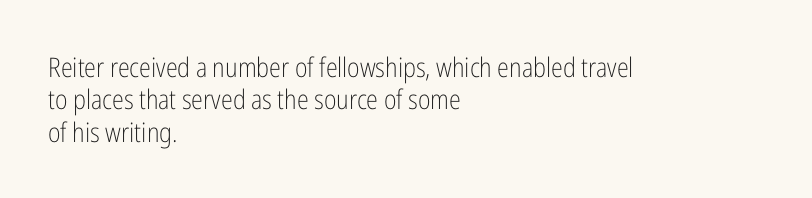
The image shows 27 px text type, upright; set left-aligned, line spacing 1.2x, normal letter spacing, not underlined.
